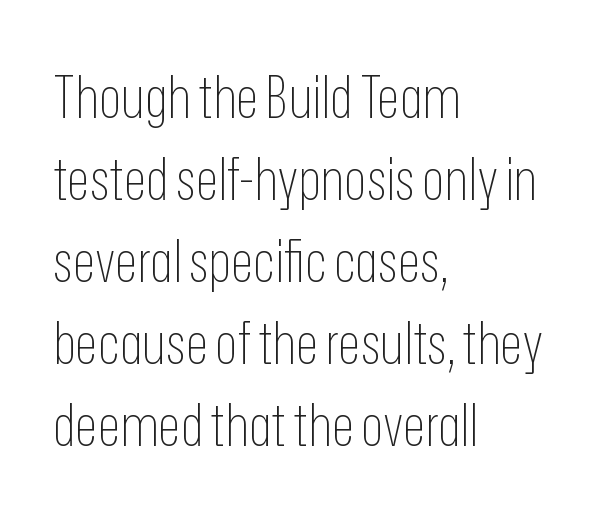
The image shows 59 px thin, condensed sans-serif type, upright; set left-aligned, normal line spacing (1.39x), normal letter spacing, not underlined; low stroke contrast and a medium x-height.
